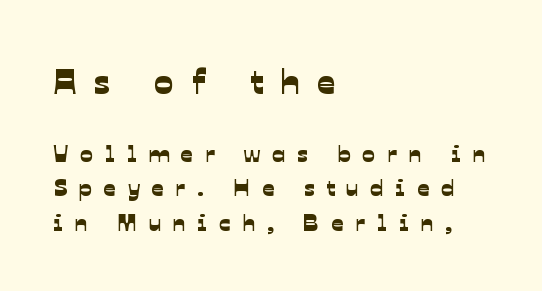
{"serif": "no", "width": "normal", "stroke_contrast": "low", "x_height": "medium", "monospaced": "no", "underline": "no", "align": "left", "line_spacing": "normal", "line_spacing_ratio": 1.44, "letter_spacing": "wide", "letter_spacing_em": 0.49, "larger_block": "first", "size_ratio": 1.5, "glyph_px": 36}
